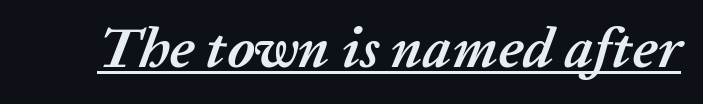
Q: Is the text bold? A: Yes.
Q: Is the text italic (slanted)? A: Yes, it leans right by about 20 degrees.
Q: Is the text underlined? A: Yes.
Q: Is the spacing between letters normal or unusually wide? A: Normal.
Q: Width (condensed, normal, or wide)? A: Normal.
Q: Stroke contrast? A: Low.
Q: x-height? A: Medium.
Q: Monospaced? A: No.
